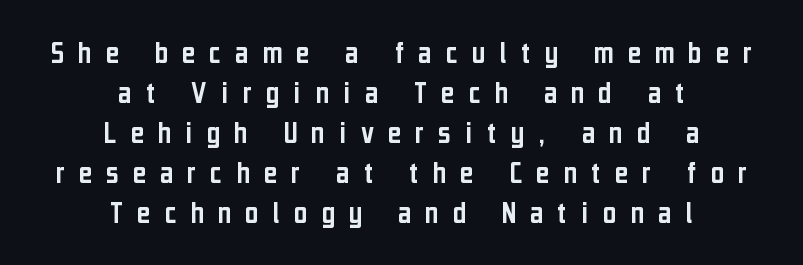
{"serif": "no", "italic": "no", "width": "condensed", "stroke_contrast": "low", "x_height": "medium", "monospaced": "no", "underline": "no", "align": "center", "line_spacing": "normal", "line_spacing_ratio": 1.25, "letter_spacing": "wide", "letter_spacing_em": 0.44, "glyph_px": 32}
